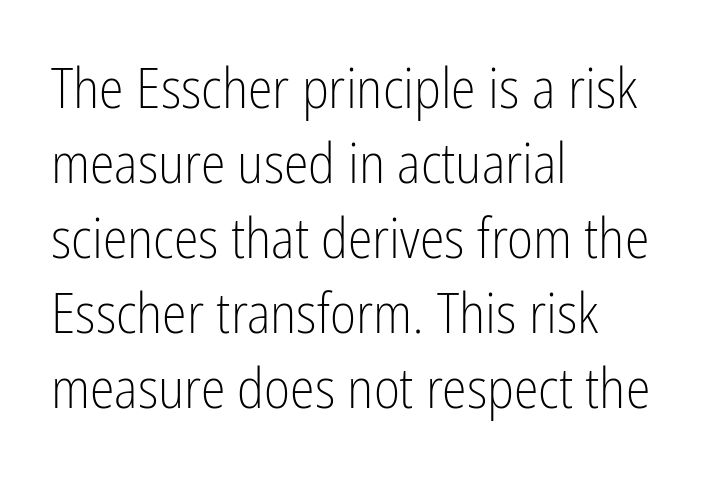
Q: Is the text bold? A: No.
Q: Is the text italic (slanted)? A: No, it is upright.
Q: Is the typeface a serif or a sans-serif typeface? A: Sans-serif.
Q: Is the text underlined? A: No.
Q: How is the paragraph aligned? A: Left-aligned.
Q: Is the spacing between letters normal or unusually wide? A: Normal.
Q: Is the spacing between lines tight, normal or loose? A: Normal.
Q: Width (condensed, normal, or wide)? A: Condensed.
Q: Stroke contrast? A: Low.
Q: x-height? A: Medium.
Q: Monospaced? A: No.
